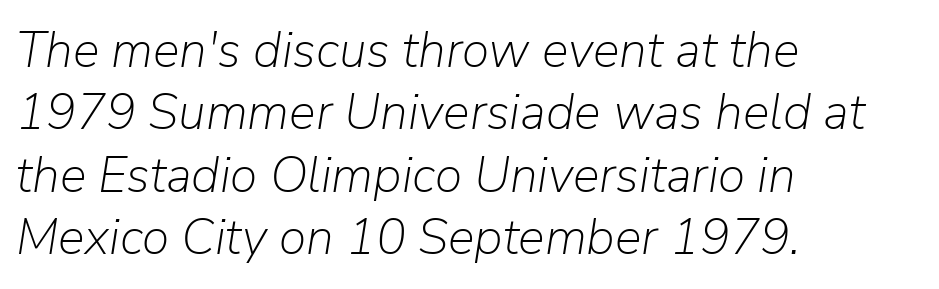
Each new line begins a customary step beneath the previous one. An italicized treatment has been applied to the whole sample. Descender tails drop into unmarked territory. Spacing verdict: proportional, widths tailored to each character.
